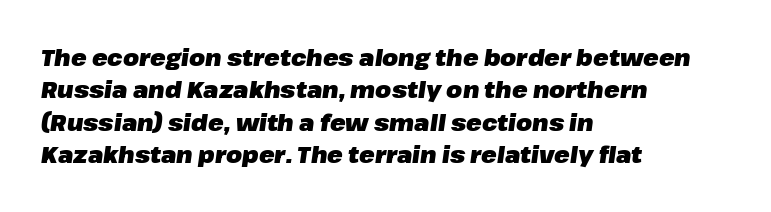
{"italic": "yes", "lean": "right", "slant_degrees": 8, "bold": "yes", "underline": "no", "align": "left", "line_spacing": "normal", "line_spacing_ratio": 1.41, "letter_spacing": "normal", "letter_spacing_em": 0.0, "glyph_px": 23}
